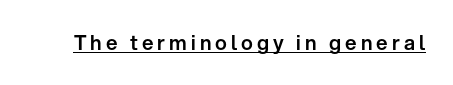
{"italic": "no", "underline": "yes", "letter_spacing": "wide", "letter_spacing_em": 0.2, "glyph_px": 20}
